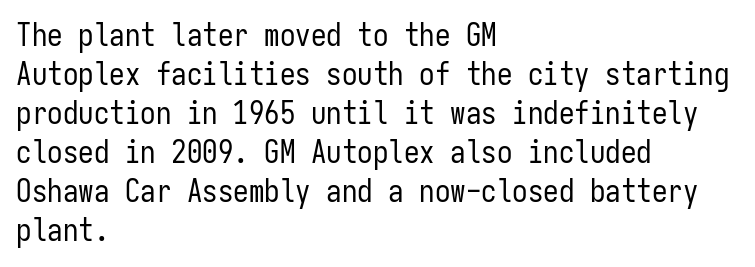
The image shows 31 px regular-weight, condensed sans-serif type, upright, monospaced; set left-aligned, normal line spacing (1.26x), normal letter spacing, not underlined; low stroke contrast and a medium x-height.
